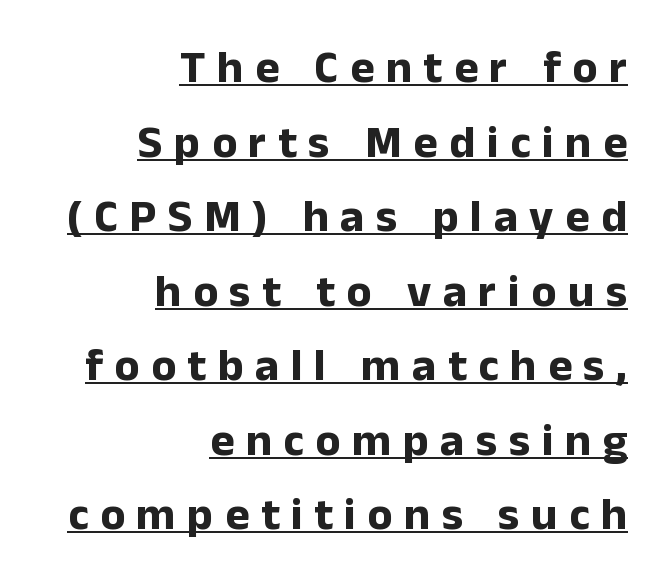
The image shows 46 px bold sans-serif type, upright; set right-aligned, normal line spacing (1.62x), unusually wide letter spacing (+0.25 em), underlined; low stroke contrast and a medium x-height.
